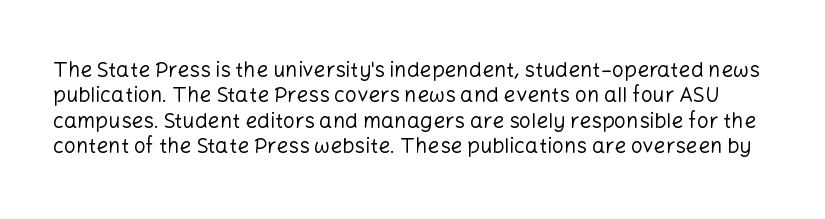
{"italic": "no", "bold": "no", "underline": "no", "line_spacing_ratio": 1.21, "letter_spacing": "normal", "letter_spacing_em": 0.0, "glyph_px": 21}
